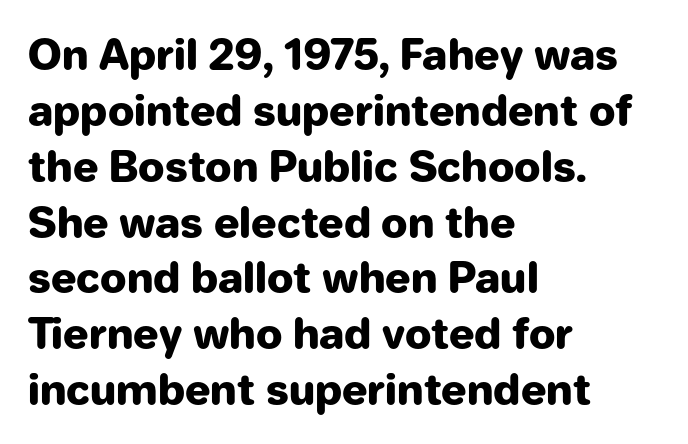
Descenders are the only things crossing below the line. The vertical gap from one line to the next is medium. Unlike italic type, these characters show no tilt at all. Tracking here is standard; glyphs follow each other at the usual distance. Each line starts at the same left margin while the right side varies. The rendering uses natural spacing where letterforms have individual widths.
